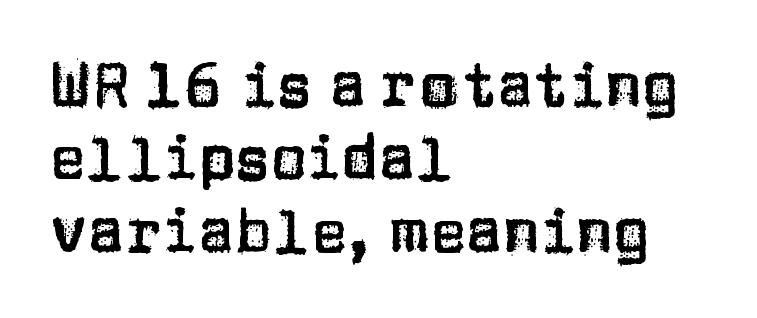
No extra tracking has been applied to these lines. Designer's note — italics off, roman on. Think of a printed novel: that variable character pitch is what you see here. The space directly below the letters is spotless. These lines are set flush left with a ragged right edge. Look at the bottom of the vertical strokes: they stop flat, with no serifs.
